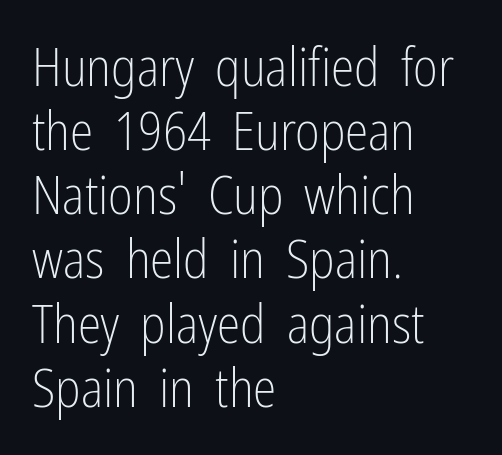
{"serif": "no", "italic": "no", "bold": "no", "weight": "light", "width": "condensed", "stroke_contrast": "low", "x_height": "medium", "monospaced": "no", "underline": "no", "align": "left", "line_spacing_ratio": 1.21, "letter_spacing": "normal", "letter_spacing_em": 0.0, "glyph_px": 53}
